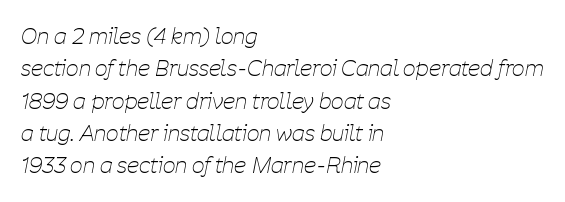
{"italic": "yes", "lean": "right", "slant_degrees": 11, "bold": "no", "underline": "no", "align": "left", "line_spacing": "normal", "line_spacing_ratio": 1.47, "letter_spacing": "normal", "letter_spacing_em": 0.0, "glyph_px": 22}
